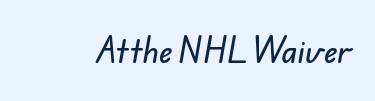
Q: Is the typeface a serif or a sans-serif typeface? A: Sans-serif.
Q: Is the text underlined? A: No.
Q: Is the spacing between letters normal or unusually wide? A: Normal.
Q: Width (condensed, normal, or wide)? A: Normal.
Q: Stroke contrast? A: Low.
Q: x-height? A: Small.
Q: Monospaced? A: No.
